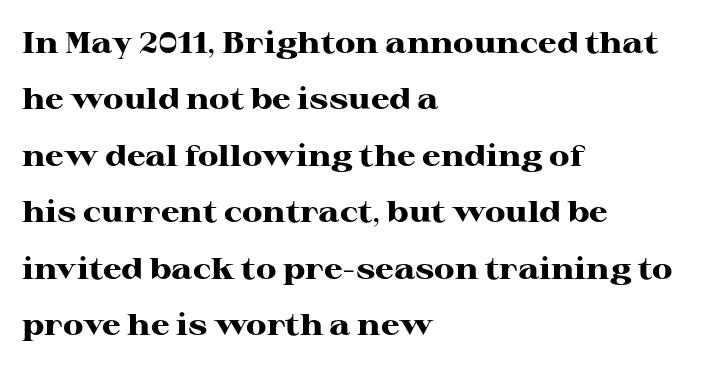
The image shows 30 px heavy, wide serif type, upright; set left-aligned, line spacing 1.88x, normal letter spacing, not underlined; high stroke contrast and a medium x-height.
